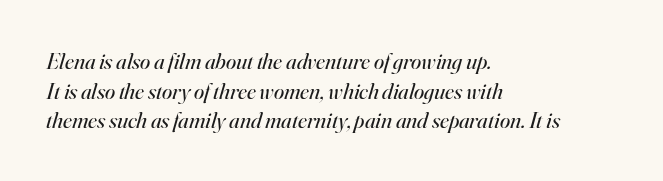
This sample uses plain, unmodified letter spacing. Notice how descenders clear the ascenders below comfortably — that's standard leading. Plain, unruled lines of type. These glyphs show unthickened strokes, regular width or finer. Notice how the stems are inclined rather than vertical — that's the hallmark of italics. This rendering uses left alignment, leaving the right contour irregular.
